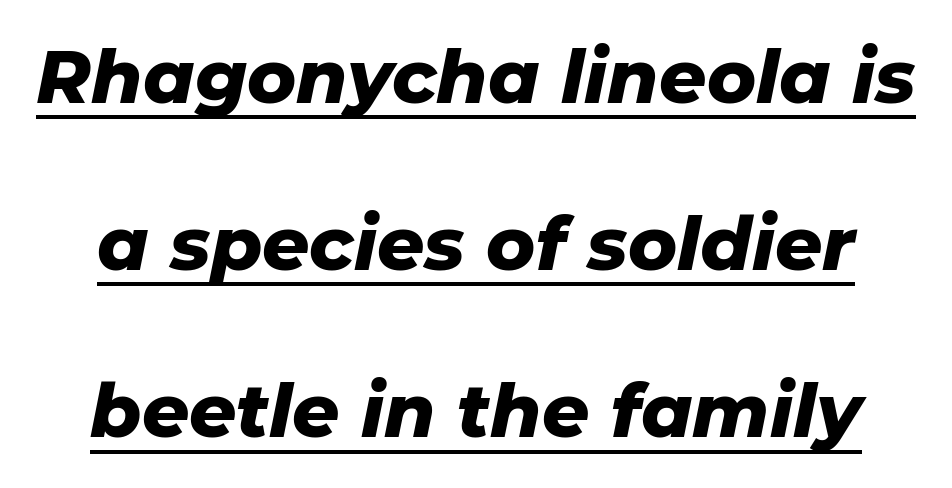
This sample carries an underscore along the baseline area. Students, this is bold: see how much ink each stroke carries. The whole block is typeset with a tilt. Proportional: the letters do not fall into vertical columns.
